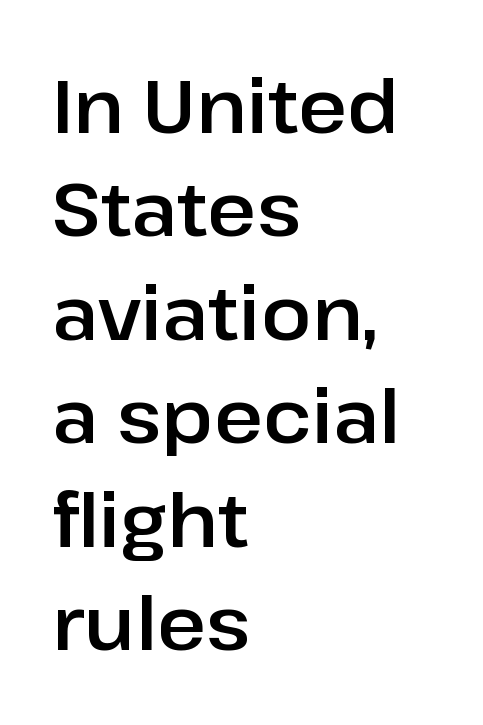
The image shows 75 px sans-serif type, upright; set left-aligned, normal line spacing (1.38x), normal letter spacing, not underlined; low stroke contrast and a medium x-height.
